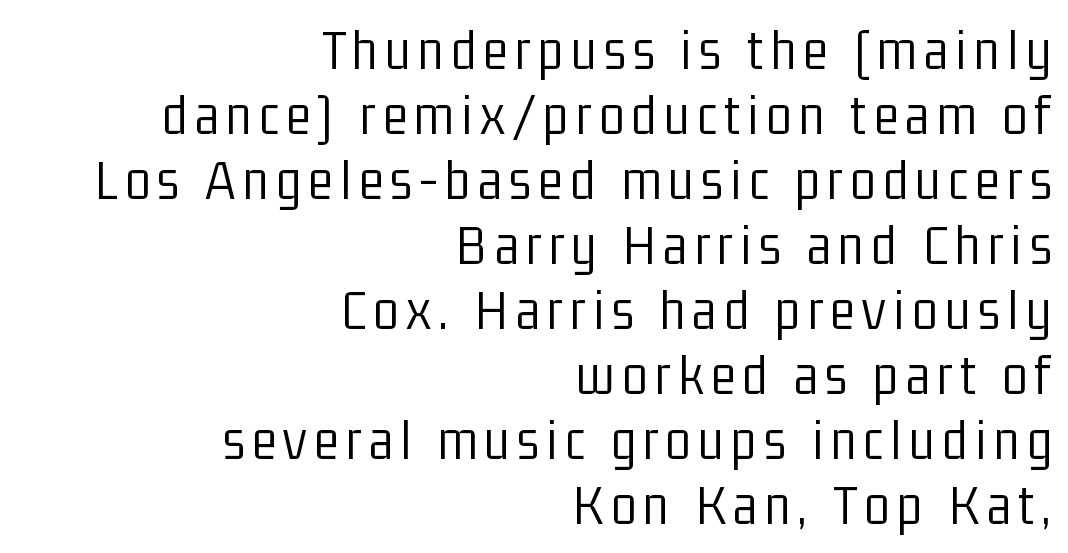
The image shows 58 px light, condensed sans-serif type, upright; set right-aligned, tight line spacing (1.12x), not underlined; low stroke contrast and a medium x-height.
